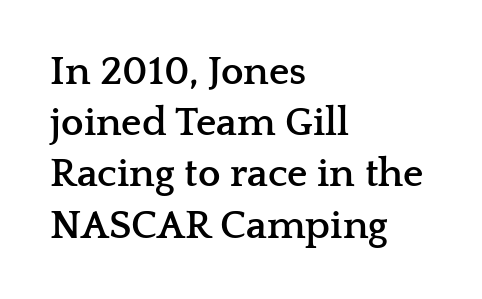
Q: Is the text bold? A: Yes.
Q: Is the text italic (slanted)? A: No, it is upright.
Q: Is the typeface a serif or a sans-serif typeface? A: Serif.
Q: Is the text underlined? A: No.
Q: How is the paragraph aligned? A: Left-aligned.
Q: Is the spacing between letters normal or unusually wide? A: Normal.
Q: Is the spacing between lines tight, normal or loose? A: Normal.
Q: Width (condensed, normal, or wide)? A: Wide.
Q: Stroke contrast? A: Low.
Q: x-height? A: Medium.
Q: Monospaced? A: No.
